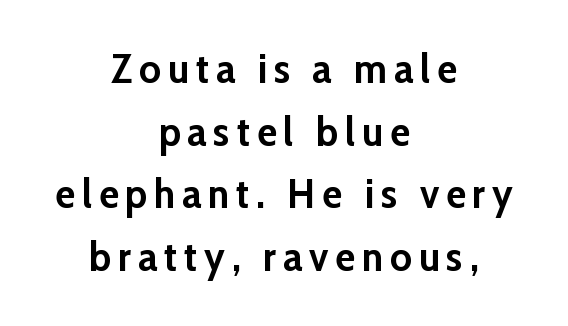
Q: Is the text bold? A: Yes.
Q: Is the text italic (slanted)? A: No, it is upright.
Q: Is the typeface a serif or a sans-serif typeface? A: Sans-serif.
Q: Is the text underlined? A: No.
Q: How is the paragraph aligned? A: Centered.
Q: Is the spacing between lines tight, normal or loose? A: Normal.
Q: Width (condensed, normal, or wide)? A: Normal.
Q: Stroke contrast? A: Low.
Q: x-height? A: Medium.
Q: Monospaced? A: No.
